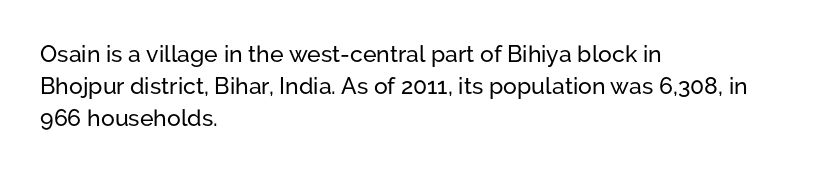
Q: Is the text italic (slanted)? A: No, it is upright.
Q: Is the text underlined? A: No.
Q: How is the paragraph aligned? A: Left-aligned.
Q: Is the spacing between letters normal or unusually wide? A: Normal.
Q: Is the spacing between lines tight, normal or loose? A: Normal.
